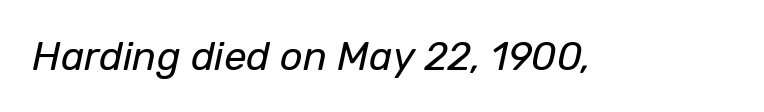
Each word holds together tightly as a unit, with standard inter-letter gaps. These lines are rendered in a variable-pitch font. Underline: absent. The letters are slanted; this is an italic face. The weight would be labelled regular, book, light, or lighter still.
